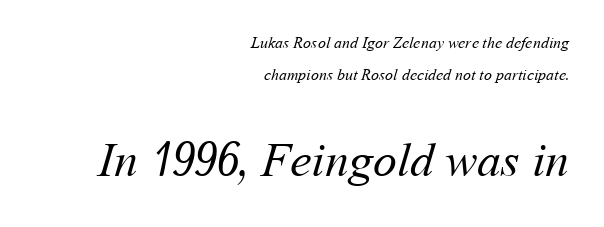
The image shows 48 px regular-weight type; set right-aligned, loose line spacing (1.98x), normal letter spacing, not underlined; the second (bottom) block is 3.0x larger; medium stroke contrast and a medium x-height.
